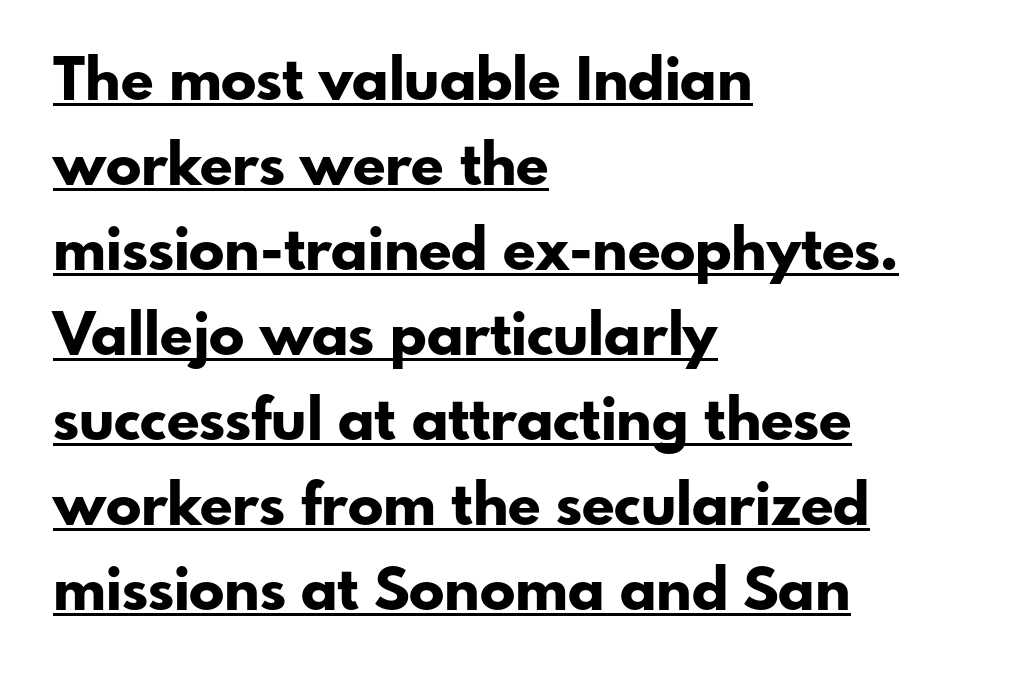
{"serif": "no", "italic": "no", "bold": "yes", "weight": "bold", "width": "normal", "stroke_contrast": "low", "x_height": "small", "monospaced": "no", "underline": "yes", "align": "left", "line_spacing": "normal", "line_spacing_ratio": 1.44, "letter_spacing": "normal", "letter_spacing_em": 0.0, "glyph_px": 59}
